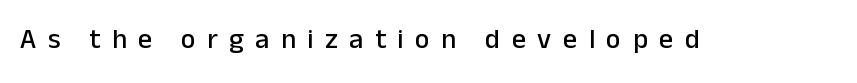
The image shows 28 px sans-serif type, upright; set unusually wide letter spacing (+0.41 em), not underlined; low stroke contrast and a medium x-height.
